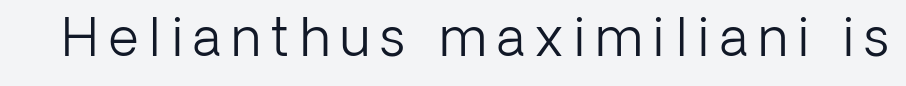
A clean baseline with only descenders dipping below it. No heavy texture on the line: the type isn't bold. Classification — sans serif. The letters are spread apart with noticeably loose tracking. Upright lettering throughout.
